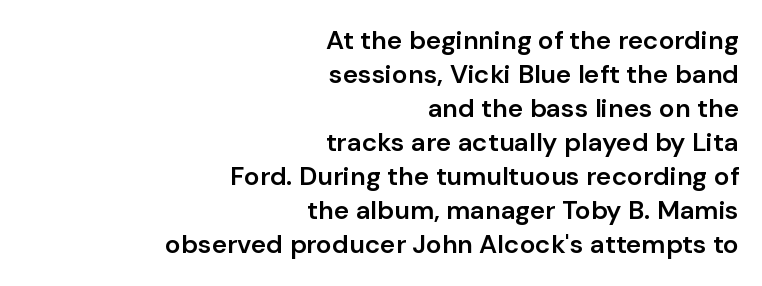
Q: Is the text bold? A: Semi-bold.
Q: Is the text italic (slanted)? A: No, it is upright.
Q: Is the text underlined? A: No.
Q: How is the paragraph aligned? A: Right-aligned.
Q: Is the spacing between letters normal or unusually wide? A: Normal.
Q: Is the spacing between lines tight, normal or loose? A: Normal.
